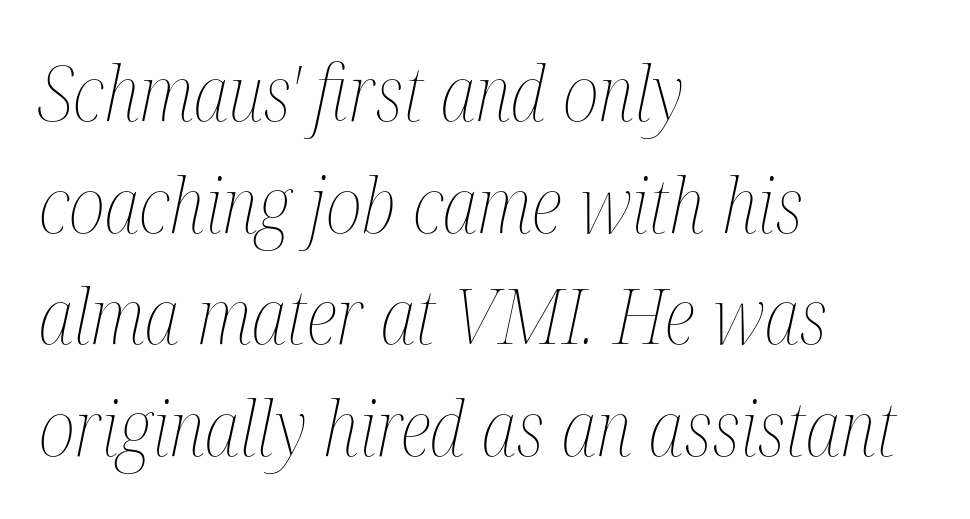
{"italic": "yes", "lean": "right", "slant_degrees": 12, "bold": "no", "weight": "thin", "width": "condensed", "stroke_contrast": "medium", "x_height": "medium", "monospaced": "no", "underline": "no", "align": "left", "line_spacing": "normal", "line_spacing_ratio": 1.47, "letter_spacing": "normal", "letter_spacing_em": 0.0, "glyph_px": 76}
